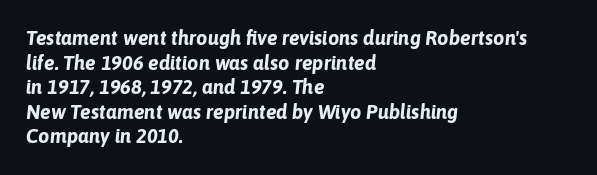
{"italic": "yes", "lean": "right", "slant_degrees": 6, "bold": "yes", "underline": "no", "align": "left", "line_spacing_ratio": 1.23, "letter_spacing": "normal", "letter_spacing_em": 0.0, "glyph_px": 20}
